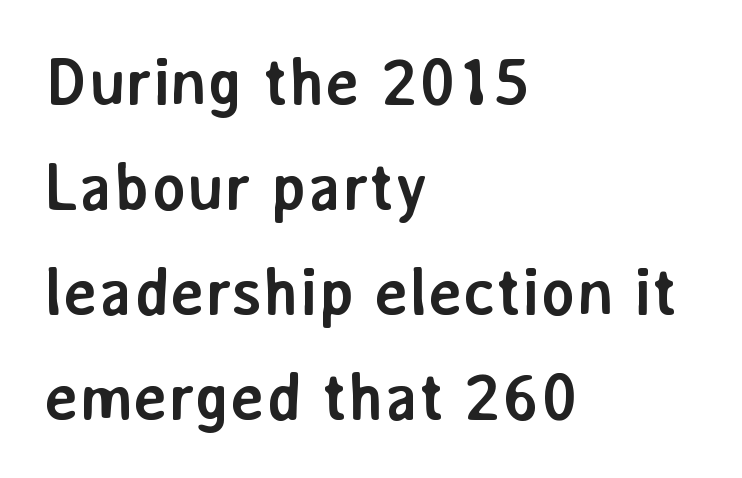
{"serif": "no", "italic": "no", "bold": "yes", "weight": "semibold", "width": "normal", "stroke_contrast": "low", "x_height": "medium", "monospaced": "no", "underline": "no", "align": "left", "line_spacing": "normal", "line_spacing_ratio": 1.59, "letter_spacing": "normal", "letter_spacing_em": 0.0, "glyph_px": 66}
